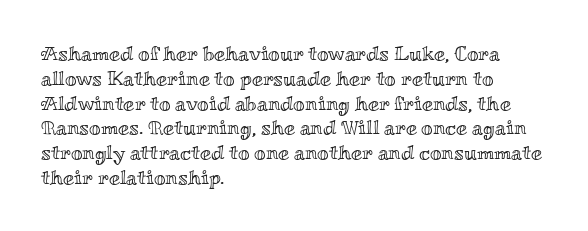
{"italic": "no", "underline": "no", "align": "left", "line_spacing_ratio": 1.24, "letter_spacing": "normal", "letter_spacing_em": 0.0, "glyph_px": 20}
